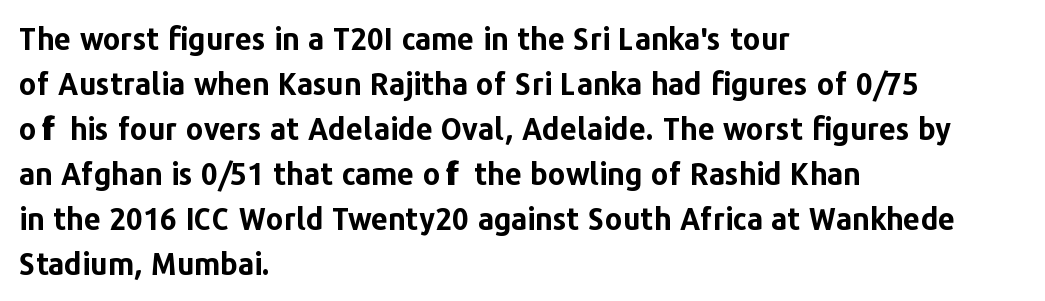
The image shows 30 px bold sans-serif type, upright; set left-aligned, normal line spacing (1.5x), normal letter spacing, not underlined; low stroke contrast and a medium x-height.
